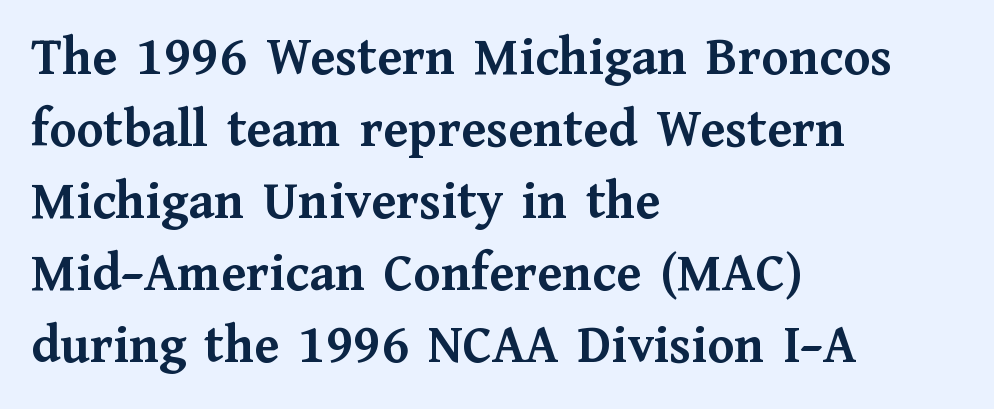
Q: Is the text bold? A: Yes.
Q: Is the text italic (slanted)? A: No, it is upright.
Q: Is the typeface a serif or a sans-serif typeface? A: Serif.
Q: Is the text underlined? A: No.
Q: How is the paragraph aligned? A: Left-aligned.
Q: Is the spacing between letters normal or unusually wide? A: Normal.
Q: Is the spacing between lines tight, normal or loose? A: Normal.
Q: Width (condensed, normal, or wide)? A: Normal.
Q: Stroke contrast? A: Medium.
Q: x-height? A: Medium.
Q: Monospaced? A: No.
